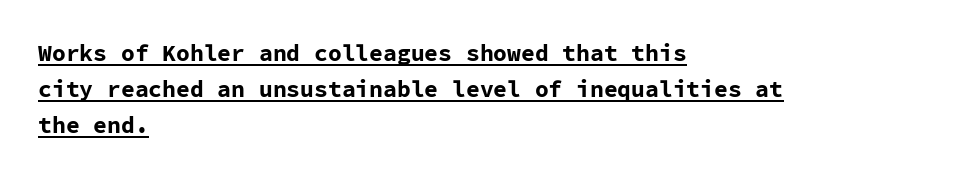
{"italic": "no", "bold": "yes", "underline": "yes", "align": "left", "line_spacing": "normal", "line_spacing_ratio": 1.56, "letter_spacing": "normal", "letter_spacing_em": 0.0, "glyph_px": 23}
